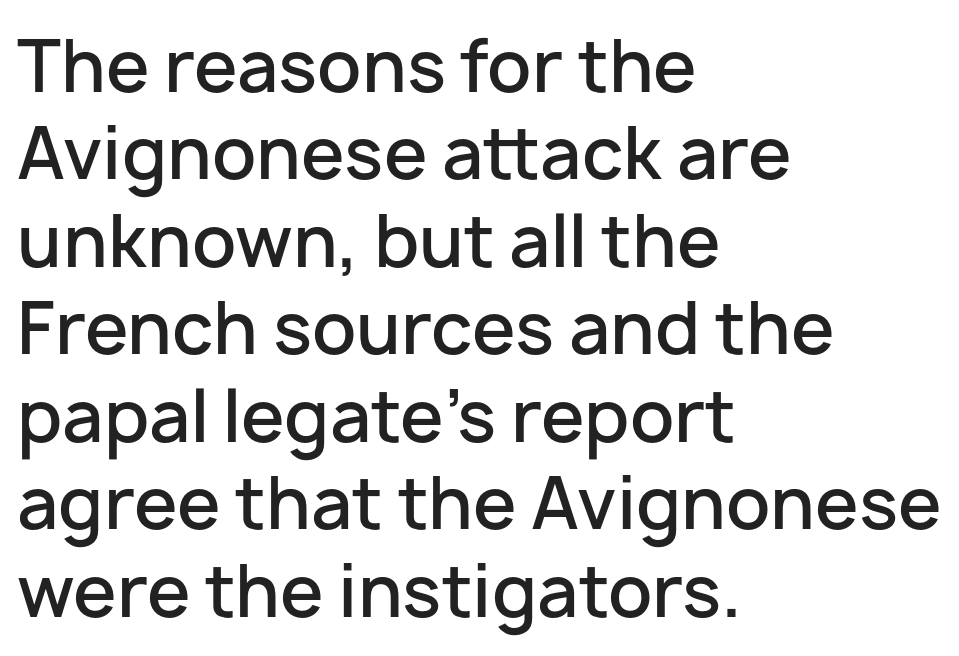
{"serif": "no", "italic": "no", "bold": "semi", "weight": "semibold", "width": "normal", "stroke_contrast": "low", "x_height": "medium", "monospaced": "no", "underline": "no", "align": "left", "line_spacing": "normal", "line_spacing_ratio": 1.25, "letter_spacing": "normal", "letter_spacing_em": 0.0, "glyph_px": 70}
